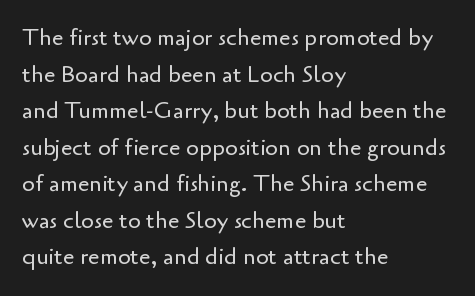
{"italic": "no", "bold": "no", "underline": "no", "align": "left", "line_spacing": "normal", "line_spacing_ratio": 1.59, "letter_spacing": "normal", "letter_spacing_em": 0.0, "glyph_px": 23}
